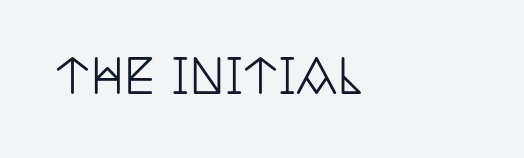
Leftover space on each line is placed entirely after the last word. Check the space under the baseline: it is left empty. What kind of face is this? One with serifs. Style check: upright. Does extra space separate the letters? No, they use regular spacing. Do the characters align in a grid? No, the font is proportional.
